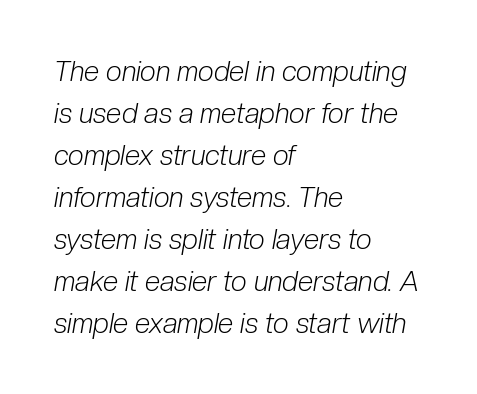
Q: Is the text bold? A: No.
Q: Is the text italic (slanted)? A: Yes, it leans right by about 10 degrees.
Q: Is the text underlined? A: No.
Q: How is the paragraph aligned? A: Left-aligned.
Q: Is the spacing between letters normal or unusually wide? A: Normal.
Q: Is the spacing between lines tight, normal or loose? A: Normal.
Q: Width (condensed, normal, or wide)? A: Condensed.
Q: Stroke contrast? A: Low.
Q: x-height? A: Medium.
Q: Monospaced? A: No.
